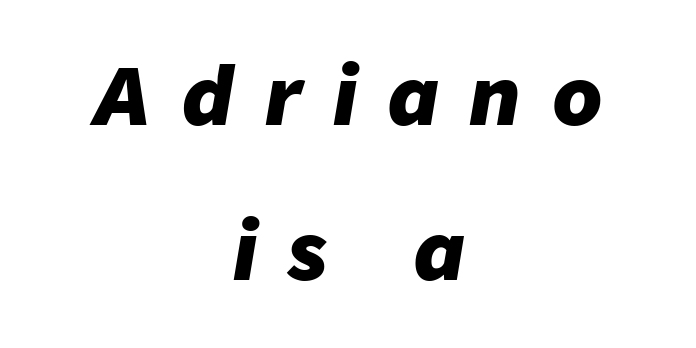
The image shows 79 px heavy type, italic (leaning right); set centered, loose line spacing (1.96x), unusually wide letter spacing (+0.41 em), not underlined; low stroke contrast and a medium x-height.
